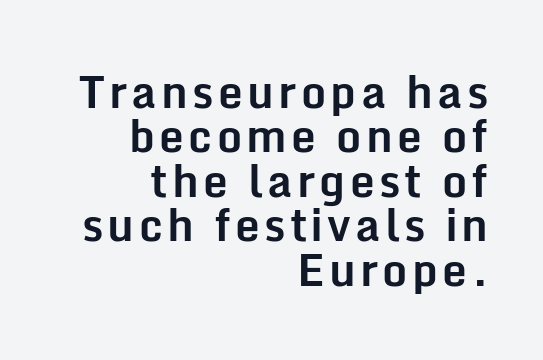
{"serif": "no", "italic": "no", "bold": "yes", "weight": "bold", "width": "normal", "stroke_contrast": "low", "x_height": "medium", "monospaced": "no", "underline": "no", "align": "right", "line_spacing": "tight", "line_spacing_ratio": 1.01, "glyph_px": 44}
